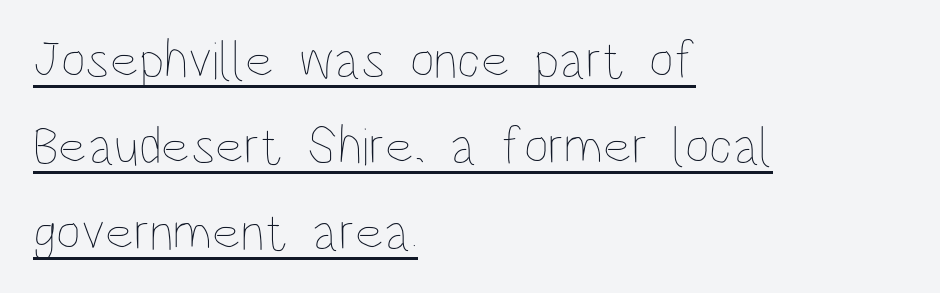
Q: Is the text bold? A: No.
Q: Is the text italic (slanted)? A: No, it is upright.
Q: Is the text underlined? A: Yes.
Q: How is the paragraph aligned? A: Left-aligned.
Q: Is the spacing between letters normal or unusually wide? A: Normal.
Q: Is the spacing between lines tight, normal or loose? A: Normal.
Q: Width (condensed, normal, or wide)? A: Condensed.
Q: Stroke contrast? A: Low.
Q: x-height? A: Large.
Q: Monospaced? A: No.
